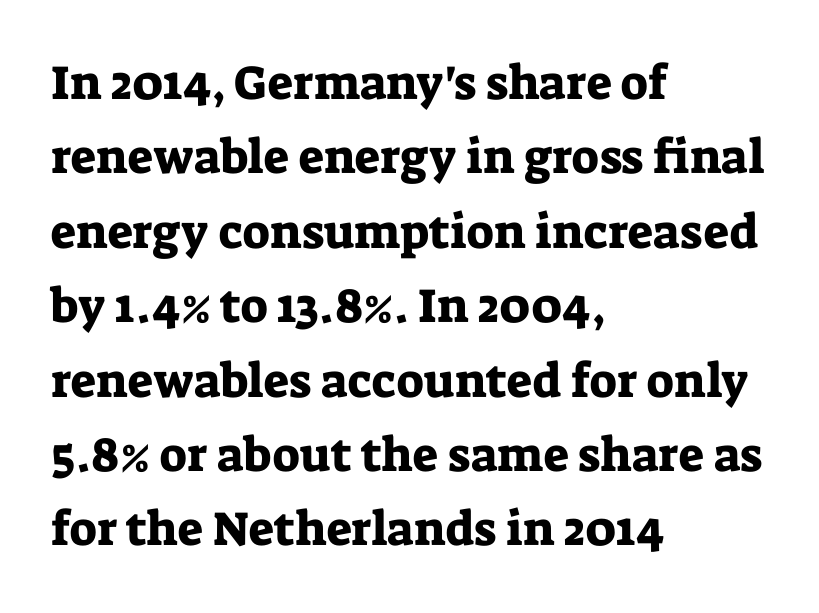
{"serif": "yes", "italic": "no", "width": "normal", "stroke_contrast": "low", "x_height": "medium", "monospaced": "no", "underline": "no", "align": "left", "line_spacing": "normal", "line_spacing_ratio": 1.55, "letter_spacing": "normal", "letter_spacing_em": 0.0, "glyph_px": 48}
